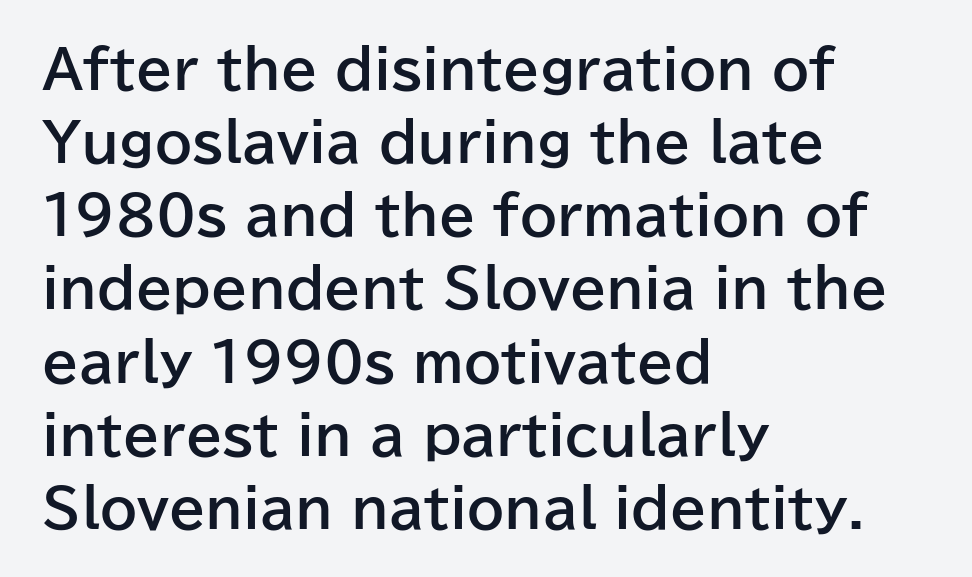
The image shows 53 px bold sans-serif type, upright; set left-aligned, normal line spacing (1.38x), normal letter spacing, not underlined; low stroke contrast and a medium x-height.
